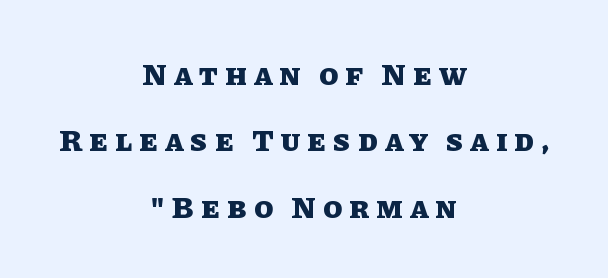
Layout note: lines centered. The string is rendered with underlining switched off. It's the straight-up-and-down kind of type. Someone cranked the tracking dial way up on this one.
